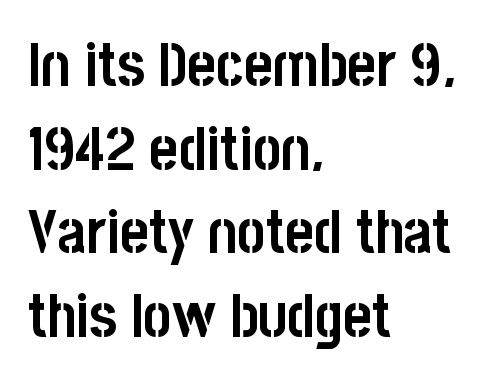
The string is rendered with underlining switched off. The line-height multiplier appears to be the usual default. Tall strokes in this sample are plumb rather than angled. Horizontal alignment here is leftward, the default for most running prose. You could not count columns in this text — the font is proportionally spaced. The glyphs in this specimen are sans serif.
